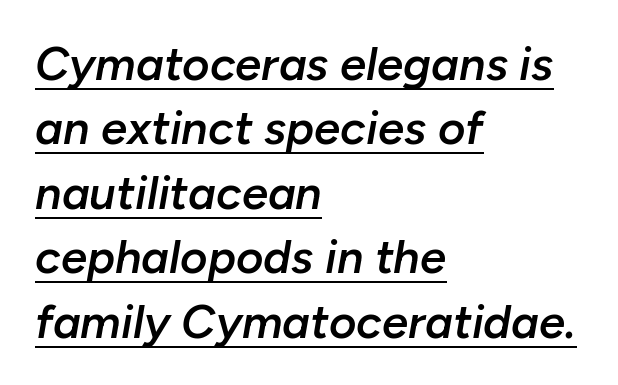
Compared with typical paragraphs, the rows here are spaced about the same. Notice how a bar underscores the lettering throughout. Students, note that the glyphs here touch the page at normal intervals. The rendering uses natural spacing where letterforms have individual widths.
